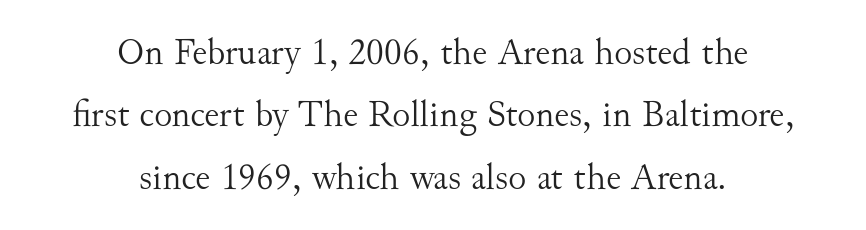
{"serif": "yes", "italic": "no", "bold": "no", "weight": "light", "width": "normal", "stroke_contrast": "medium", "x_height": "small", "monospaced": "no", "underline": "no", "align": "center", "line_spacing": "normal", "line_spacing_ratio": 1.64, "letter_spacing": "normal", "letter_spacing_em": 0.0, "glyph_px": 38}
